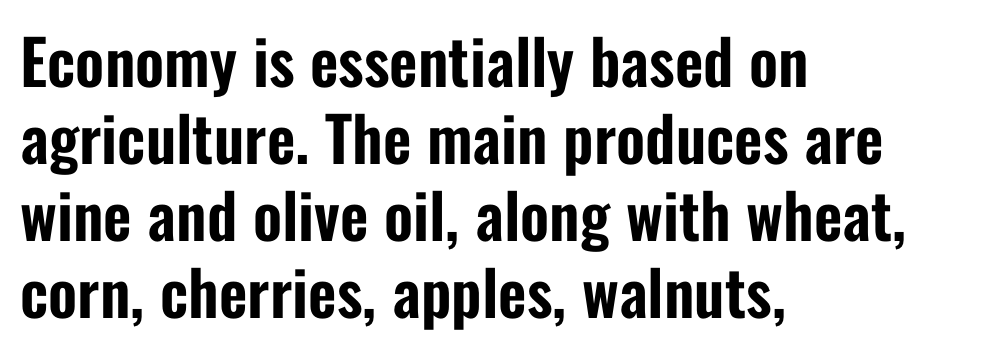
Q: Is the text italic (slanted)? A: No, it is upright.
Q: Is the typeface a serif or a sans-serif typeface? A: Sans-serif.
Q: Is the text underlined? A: No.
Q: How is the paragraph aligned? A: Left-aligned.
Q: Is the spacing between letters normal or unusually wide? A: Normal.
Q: Width (condensed, normal, or wide)? A: Condensed.
Q: Stroke contrast? A: Low.
Q: x-height? A: Medium.
Q: Monospaced? A: No.
